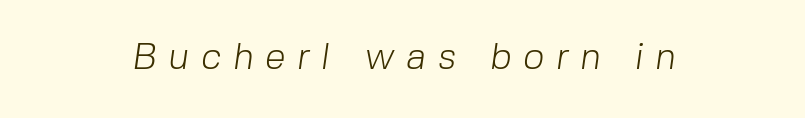
The image shows 37 px light sans-serif type; set unusually wide letter spacing (+0.32 em), not underlined; low stroke contrast and a medium x-height.
